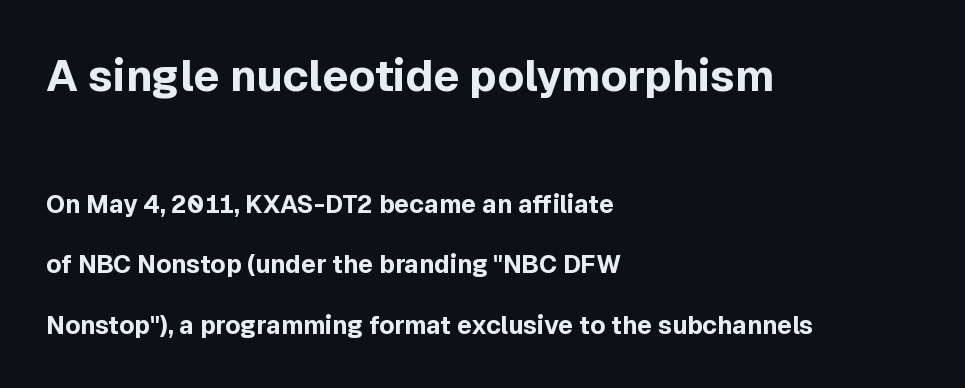
Q: Is the text bold? A: Yes.
Q: Is the text italic (slanted)? A: No, it is upright.
Q: Is the typeface a serif or a sans-serif typeface? A: Sans-serif.
Q: Is the text underlined? A: No.
Q: How is the paragraph aligned? A: Left-aligned.
Q: Is the spacing between letters normal or unusually wide? A: Normal.
Q: Is the spacing between lines tight, normal or loose? A: Loose.
Q: Which block of text is set in a larger size, the first (top) or the second (bottom)? A: The first (top) one.
Q: Width (condensed, normal, or wide)? A: Normal.
Q: x-height? A: Medium.
Q: Monospaced? A: No.
